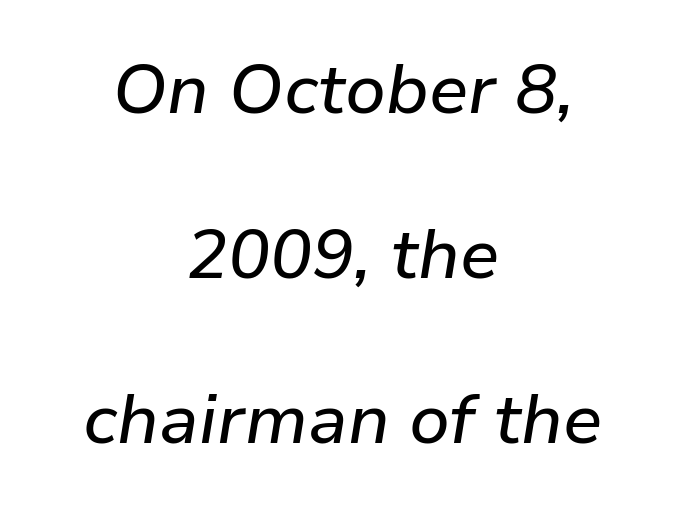
Is there much room between lines? Yes — plenty of vertical air separates them. Does the copy run flush right? No — it is centered line by line. Look at the tracking — it's just the regular setting, nothing added. Descender tails drop into unmarked territory. Designer's note — italics engaged. Do the characters align in a grid? No, the font is proportional.
